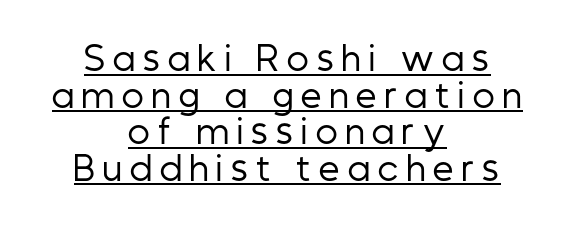
Like a heading marked for emphasis, these lines bear an underscore. The letters carry no serifs — their stems end cleanly without finishing strokes. Observe the wide spacing: letters keep a clear distance from each other. In terms of leading, this rendering errs on the cramped side. Looks like regular typesetting: each glyph gets only the width it needs. Layout note: lines centered.
